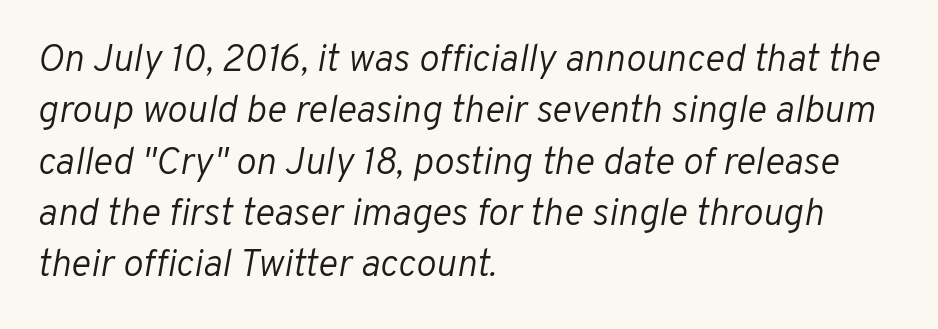
{"italic": "yes", "lean": "right", "slant_degrees": 10, "bold": "no", "weight": "light", "width": "normal", "stroke_contrast": "low", "x_height": "medium", "monospaced": "no", "underline": "no", "align": "left", "line_spacing": "normal", "line_spacing_ratio": 1.35, "letter_spacing": "normal", "letter_spacing_em": 0.0, "glyph_px": 38}
